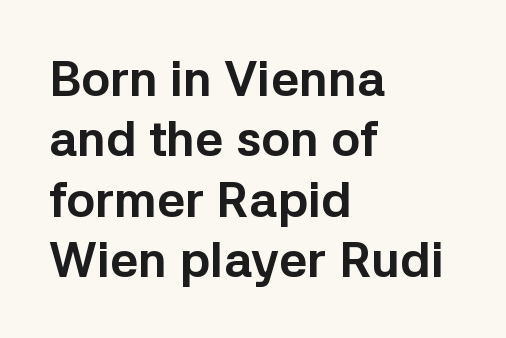
The image shows 49 px bold sans-serif type, upright; set left-aligned, line spacing 1.23x, normal letter spacing, not underlined; low stroke contrast and a medium x-height.
